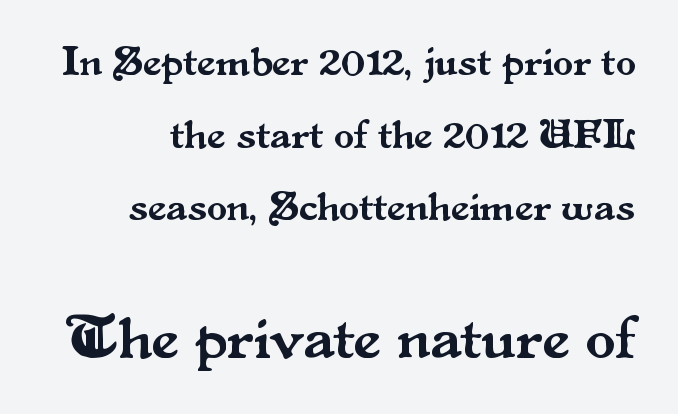
Q: Is the text italic (slanted)? A: No, it is upright.
Q: Is the typeface a serif or a sans-serif typeface? A: Serif.
Q: Is the text underlined? A: No.
Q: Is the spacing between letters normal or unusually wide? A: Normal.
Q: Which block of text is set in a larger size, the first (top) or the second (bottom)? A: The second (bottom) one.
Q: Width (condensed, normal, or wide)? A: Normal.
Q: Stroke contrast? A: Medium.
Q: x-height? A: Small.
Q: Monospaced? A: No.
